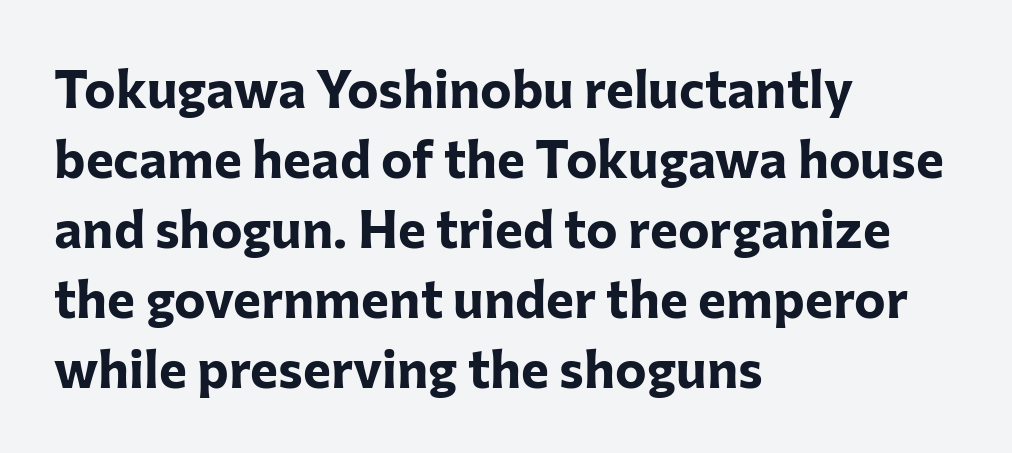
{"serif": "no", "italic": "no", "bold": "yes", "weight": "bold", "width": "normal", "stroke_contrast": "low", "x_height": "medium", "monospaced": "no", "underline": "no", "align": "left", "line_spacing": "normal", "line_spacing_ratio": 1.32, "letter_spacing": "normal", "letter_spacing_em": 0.0, "glyph_px": 53}
